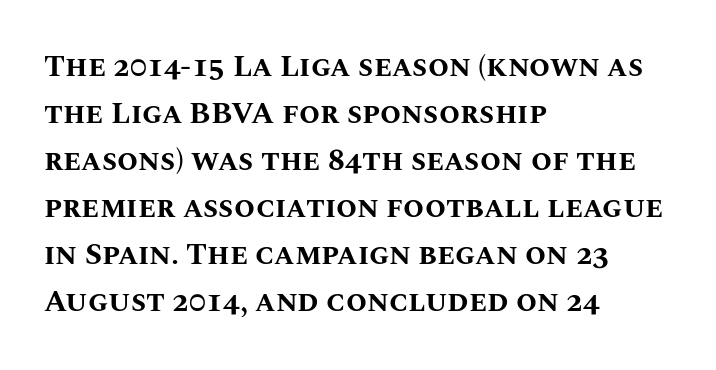
Q: Is the text bold? A: Yes.
Q: Is the text italic (slanted)? A: No, it is upright.
Q: Is the text underlined? A: No.
Q: How is the paragraph aligned? A: Left-aligned.
Q: Is the spacing between letters normal or unusually wide? A: Normal.
Q: Is the spacing between lines tight, normal or loose? A: Normal.
Q: Width (condensed, normal, or wide)? A: Normal.
Q: Stroke contrast? A: Medium.
Q: x-height? A: Large.
Q: Monospaced? A: No.
